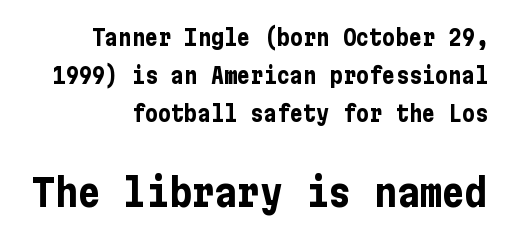
{"serif": "no", "italic": "no", "bold": "yes", "weight": "bold", "width": "condensed", "stroke_contrast": "low", "x_height": "medium", "underline": "no", "align": "right", "line_spacing_ratio": 1.73, "letter_spacing": "normal", "letter_spacing_em": 0.0, "larger_block": "second", "size_ratio": 1.73, "glyph_px": 38}
